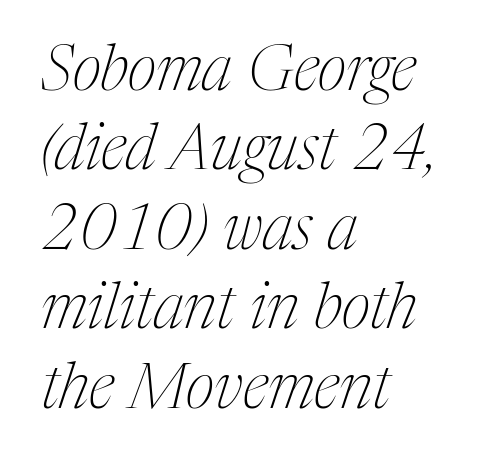
Leading: standard. The font is comparable to plain body text, perhaps lighter. Spacing verdict: proportional, widths tailored to each character. Letter spacing: default. Does the type have serifs? Yes, each stem ends in a small foot.
